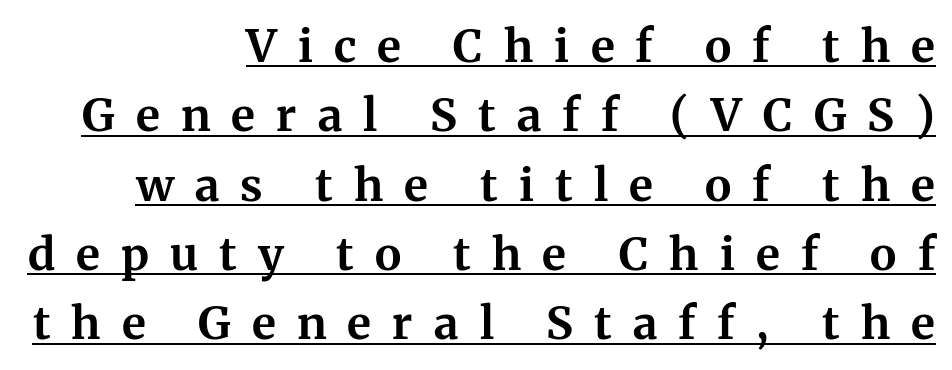
Honestly, the underline is the first thing you notice here. Look at the bottom of the vertical strokes: they flare into serifs here. Compared with a flush-left layout, this one pins lines to the opposite, right side. Italic? Not at all — the glyphs are vertical. The rendering uses a moderate line-height, typical for paragraphs.
